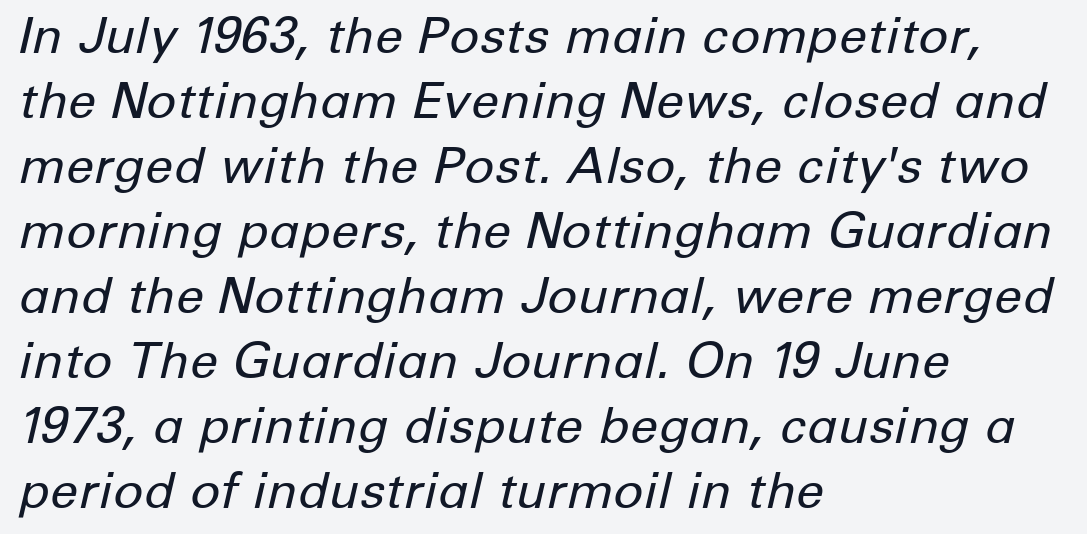
The image shows 50 px regular-weight type, italic (leaning right); set left-aligned, normal line spacing (1.3x), normal letter spacing, not underlined; low stroke contrast and a medium x-height.
